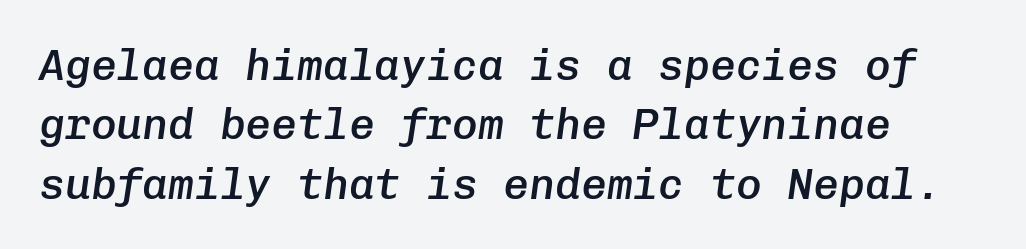
Q: Is the text bold? A: Semi-bold.
Q: Is the text italic (slanted)? A: Yes, it leans right by about 8 degrees.
Q: Is the text underlined? A: No.
Q: How is the paragraph aligned? A: Left-aligned.
Q: Is the spacing between letters normal or unusually wide? A: Normal.
Q: Is the spacing between lines tight, normal or loose? A: Normal.
Q: Width (condensed, normal, or wide)? A: Normal.
Q: Stroke contrast? A: Low.
Q: x-height? A: Medium.
Q: Monospaced? A: Yes.
